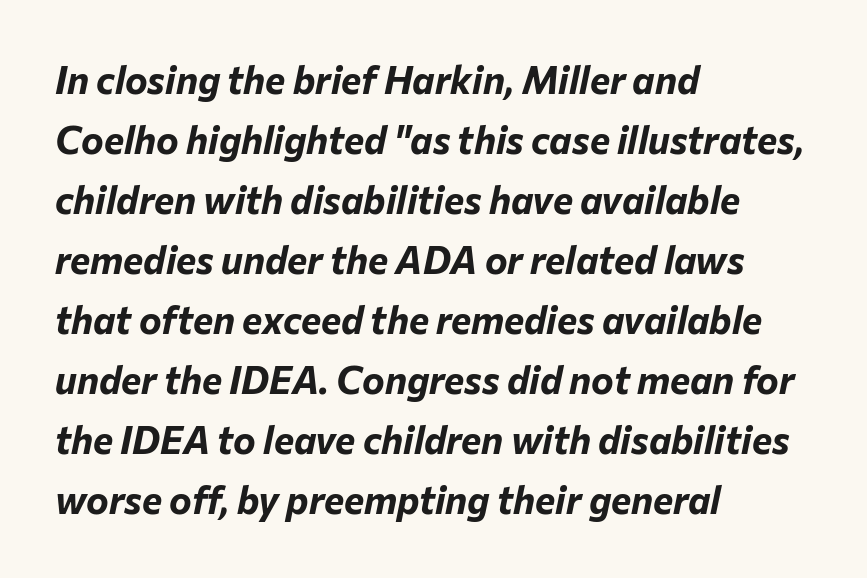
{"italic": "yes", "lean": "right", "slant_degrees": 12, "bold": "yes", "weight": "bold", "width": "normal", "stroke_contrast": "low", "x_height": "medium", "monospaced": "no", "underline": "no", "align": "left", "line_spacing": "normal", "line_spacing_ratio": 1.58, "letter_spacing": "normal", "letter_spacing_em": 0.0, "glyph_px": 38}
